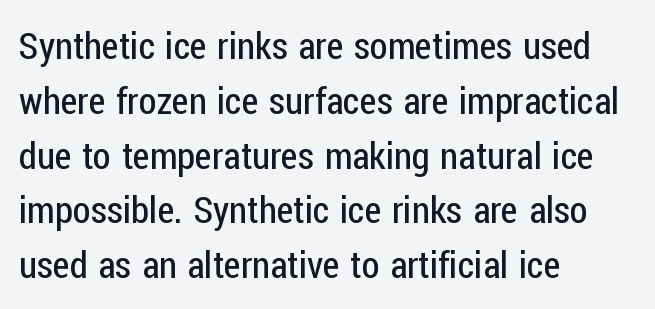
The font sits on the lighter half of the weight spectrum, regular included. The typesetter chose a ragged-right arrangement here. Evenly set lines give the paragraph a standard silhouette. This sample has the flowing, uneven cadence of proportional lettering.
